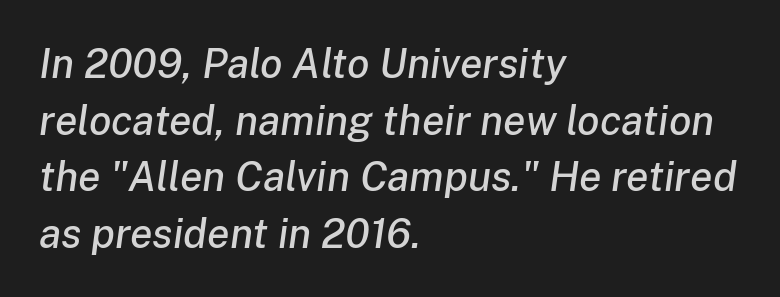
The image shows 41 px text type, italic (leaning right); set left-aligned, normal line spacing (1.38x), normal letter spacing, not underlined; low stroke contrast and a medium x-height.
